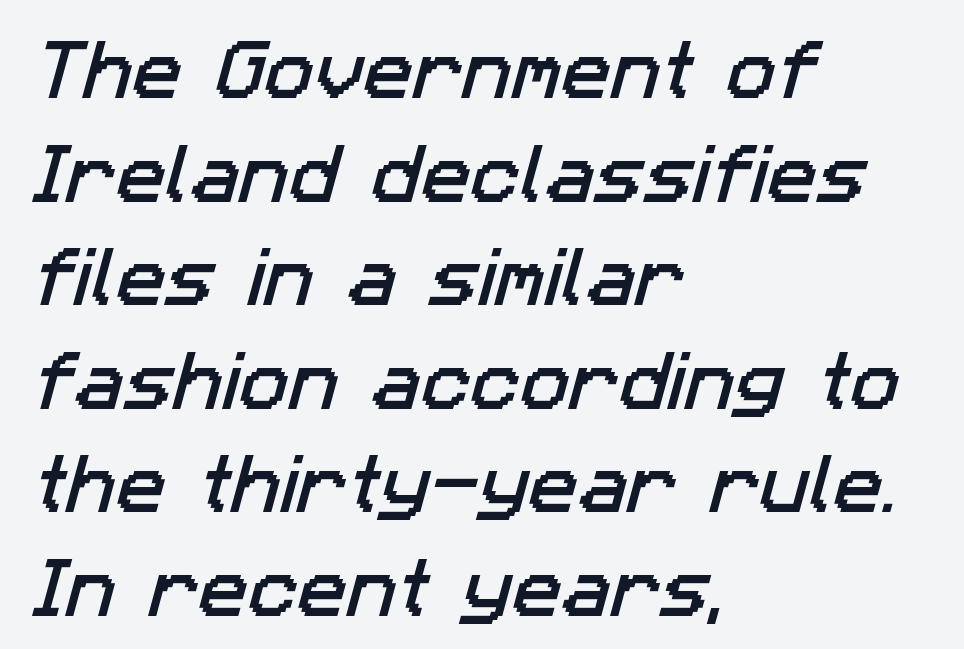
{"serif": "no", "width": "normal", "stroke_contrast": "low", "x_height": "medium", "monospaced": "no", "underline": "no", "align": "left", "line_spacing": "normal", "line_spacing_ratio": 1.57, "letter_spacing": "normal", "letter_spacing_em": 0.0, "glyph_px": 66}
